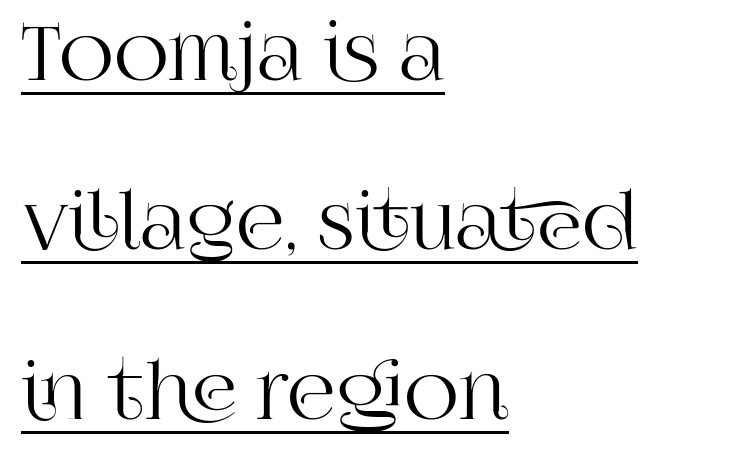
This sample uses a serif face. In terms of posture, this sample is upright. Every word sits above its own underline. The gaps between neighbouring characters are ordinary and unremarkable.
